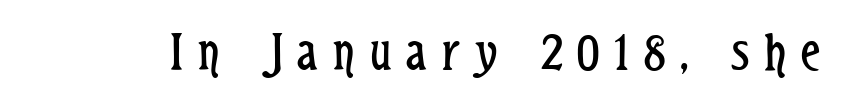
{"serif": "no", "italic": "no", "bold": "no", "weight": "regular", "width": "condensed", "stroke_contrast": "low", "x_height": "medium", "monospaced": "no", "underline": "no", "letter_spacing": "wide", "letter_spacing_em": 0.27, "glyph_px": 56}
